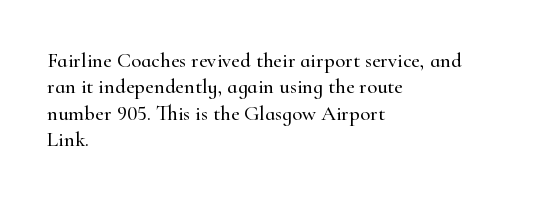
{"italic": "no", "underline": "no", "align": "left", "line_spacing": "normal", "line_spacing_ratio": 1.26, "letter_spacing": "normal", "letter_spacing_em": 0.0, "glyph_px": 21}
